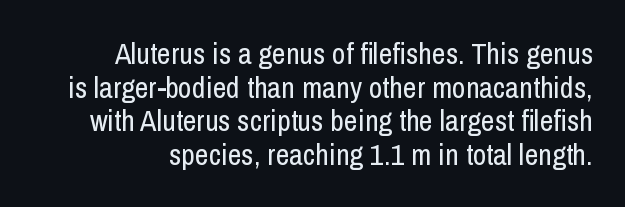
In terms of leading, this rendering errs on the cramped side. Note the varied advance widths — an 'i' is clearly narrower than an 'm'. The glyphs in this specimen are sans serif. The lettering holds an erect, upright posture throughout. The strokes carry an ordinary text weight at most.
